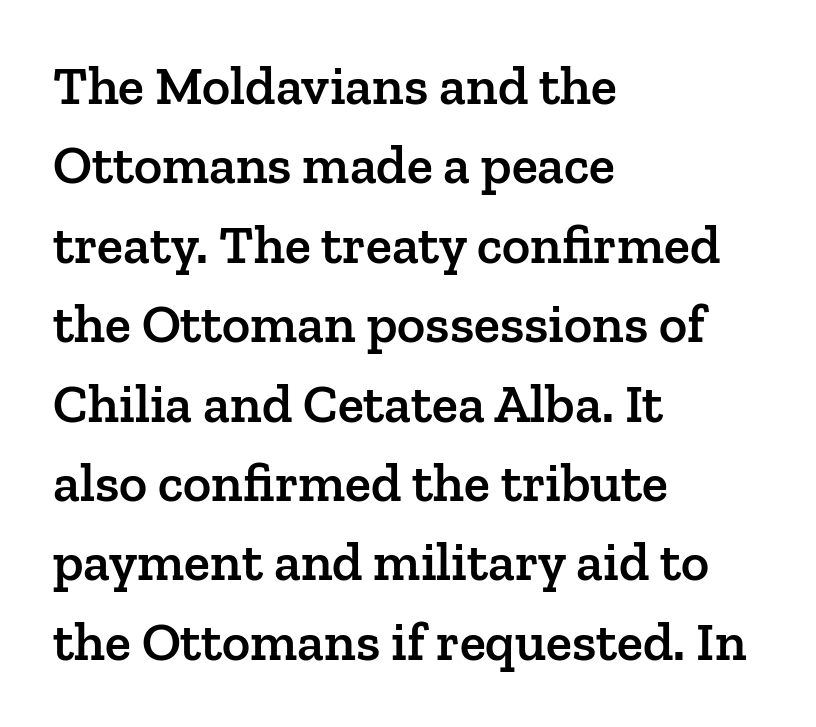
Check the space under the baseline: it is left empty. Rows of type keep a routine distance in the vertical direction. Nobody touched the tracking dial on this one. Check where the strokes stop: tiny serifs finish them off.
